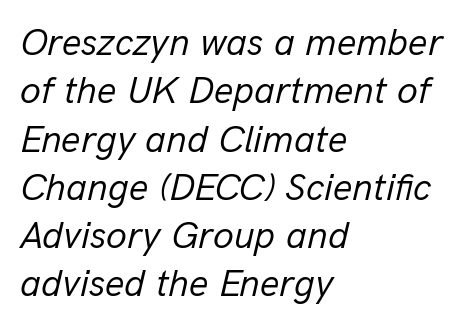
Nothing unusual about the tracking: characters are spaced as the font intends. The compositor pushed each line to the left boundary. Is this a heavy cut? Hardly; it is regular or lighter. The specimen reads as italic at a glance. Honestly, the row spacing looks completely unremarkable. Clear beneath every line of the passage.
